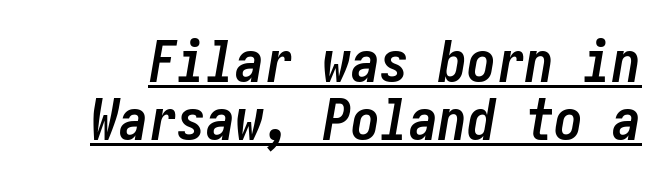
The image shows 58 px semibold, condensed type, italic (leaning right); set tight line spacing (1.0x), normal letter spacing, underlined; low stroke contrast and a medium x-height.
